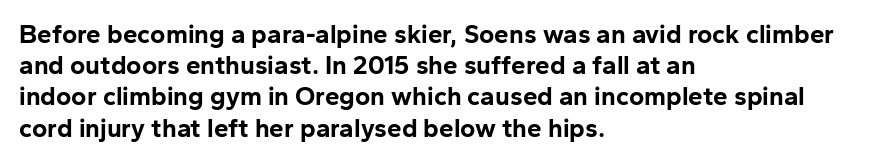
Q: Is the text bold? A: Yes.
Q: Is the text italic (slanted)? A: No, it is upright.
Q: Is the text underlined? A: No.
Q: How is the paragraph aligned? A: Left-aligned.
Q: Is the spacing between letters normal or unusually wide? A: Normal.
